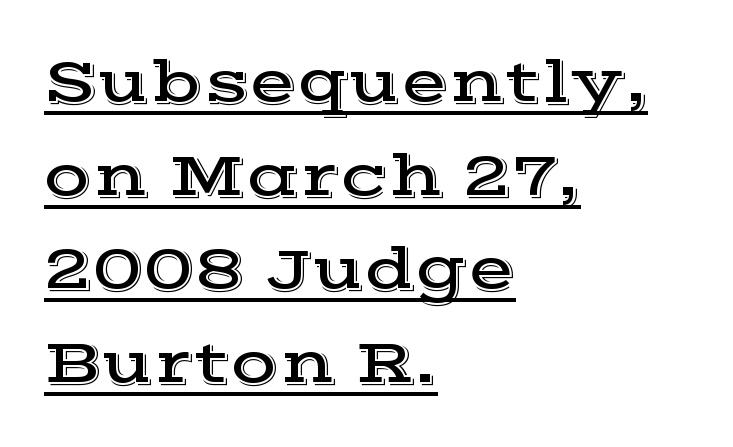
The image shows 62 px wide serif type, upright; set left-aligned, normal line spacing (1.51x), normal letter spacing, underlined; a medium x-height.
